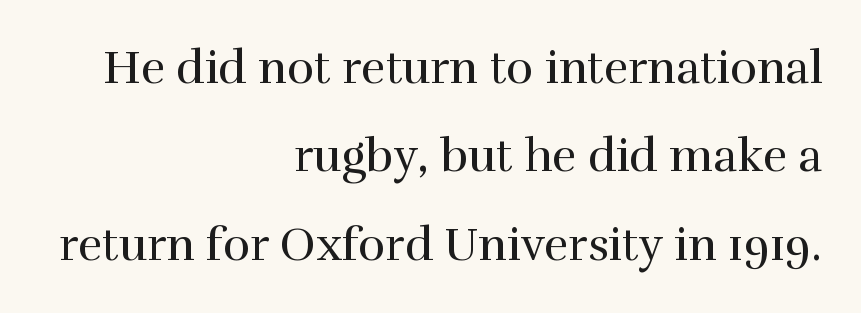
The image shows 46 px regular-weight serif type, upright; set right-aligned, loose line spacing (1.92x), normal letter spacing, not underlined; high stroke contrast and a medium x-height.
